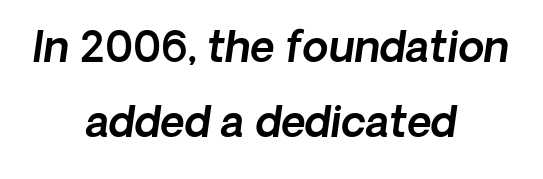
Yep, that's italic — everything's leaning. Beneath every word, the page is bare. Teacher's note: observe the equal gaps on both sides — that is centered alignment. Nothing unusual about the tracking: characters are spaced as the font intends.
